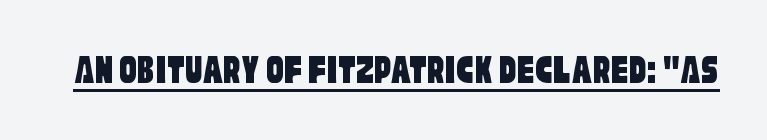
The image shows 43 px condensed sans-serif type; set normal letter spacing, underlined; low stroke contrast and a large x-height.
